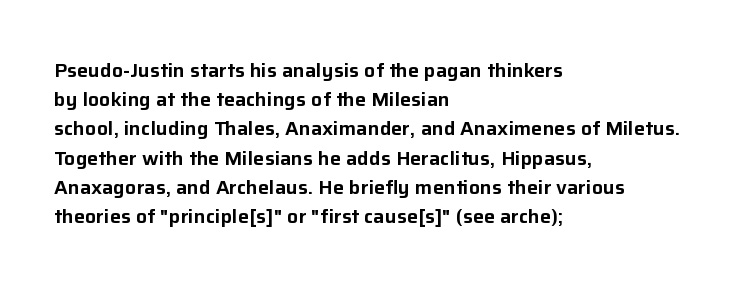
The image shows 20 px text type, upright; set left-aligned, normal line spacing (1.46x), normal letter spacing, not underlined.
